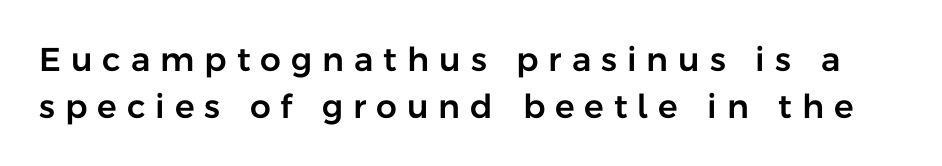
The image shows 33 px sans-serif type, upright; set normal line spacing (1.42x), unusually wide letter spacing (+0.3 em), not underlined; low stroke contrast and a medium x-height.
